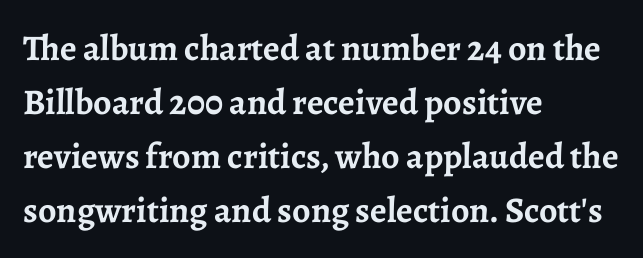
{"serif": "yes", "italic": "no", "bold": "yes", "weight": "semibold", "width": "normal", "stroke_contrast": "low", "x_height": "medium", "monospaced": "no", "underline": "no", "align": "left", "line_spacing": "normal", "line_spacing_ratio": 1.5, "letter_spacing": "normal", "letter_spacing_em": 0.0, "glyph_px": 36}
